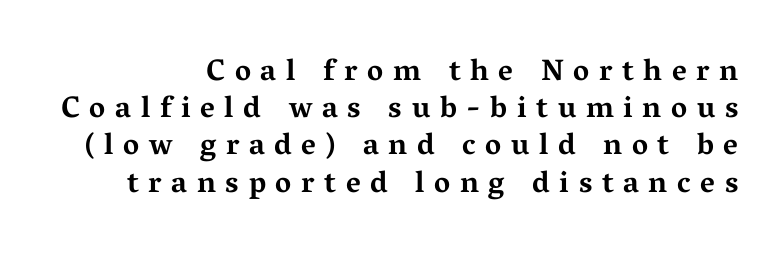
Q: Is the text bold? A: Yes.
Q: Is the text italic (slanted)? A: No, it is upright.
Q: Is the typeface a serif or a sans-serif typeface? A: Serif.
Q: Is the text underlined? A: No.
Q: Is the spacing between letters normal or unusually wide? A: Unusually wide.
Q: Width (condensed, normal, or wide)? A: Wide.
Q: Stroke contrast? A: Medium.
Q: x-height? A: Medium.
Q: Monospaced? A: No.
